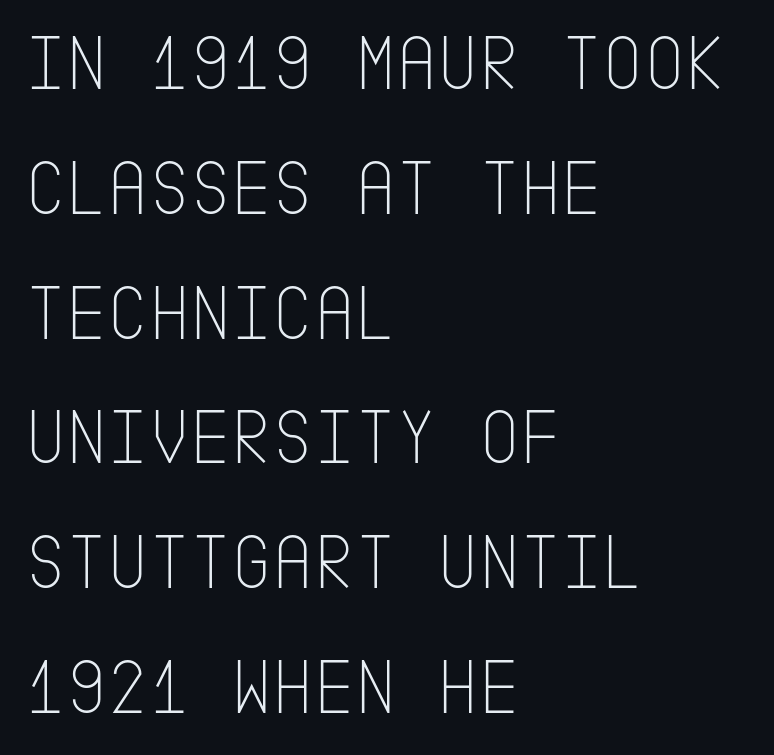
Q: Is the text bold? A: No.
Q: Is the text italic (slanted)? A: No, it is upright.
Q: Is the typeface a serif or a sans-serif typeface? A: Sans-serif.
Q: Is the text underlined? A: No.
Q: How is the paragraph aligned? A: Left-aligned.
Q: Is the spacing between letters normal or unusually wide? A: Normal.
Q: Is the spacing between lines tight, normal or loose? A: Normal.
Q: Width (condensed, normal, or wide)? A: Condensed.
Q: Stroke contrast? A: Low.
Q: x-height? A: Large.
